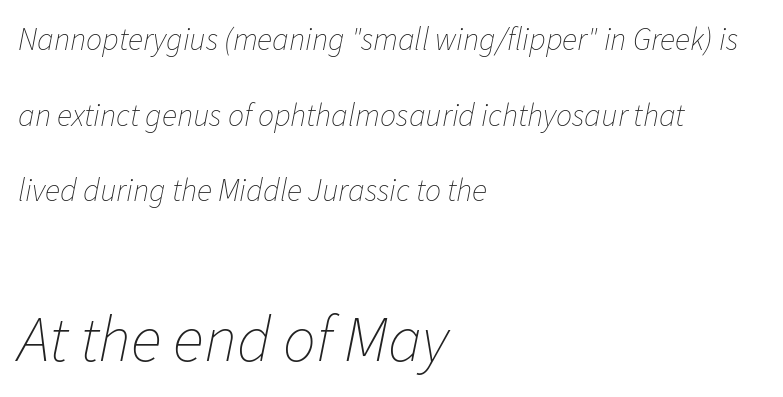
The image shows 65 px thin type, italic (leaning right); set left-aligned, loose line spacing (2.36x), normal letter spacing, not underlined; the second (bottom) block is 2.03x larger; low stroke contrast and a medium x-height.
